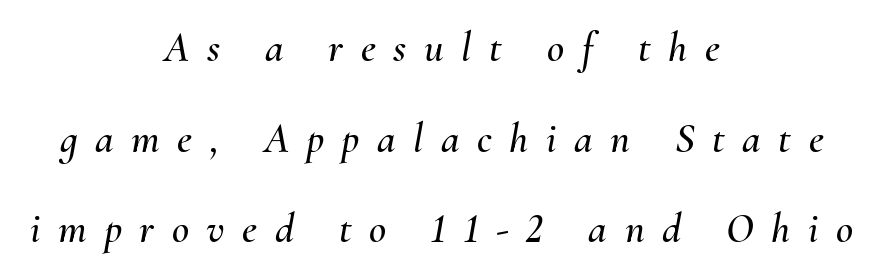
{"italic": "yes", "lean": "right", "slant_degrees": 10, "width": "normal", "stroke_contrast": "medium", "x_height": "small", "monospaced": "no", "underline": "no", "align": "center", "line_spacing": "loose", "line_spacing_ratio": 2.16, "letter_spacing": "wide", "letter_spacing_em": 0.42, "glyph_px": 42}
